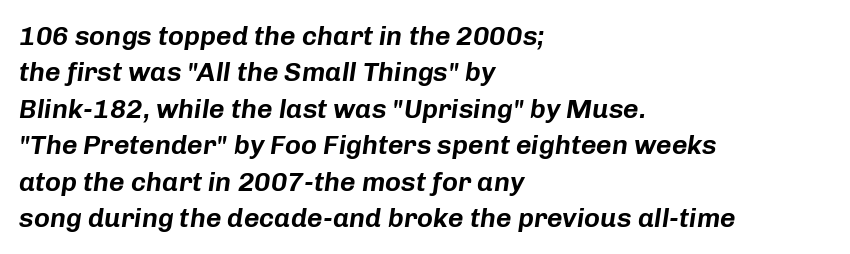
The image shows 27 px text type, italic (leaning right); set left-aligned, normal line spacing (1.35x), normal letter spacing, not underlined.
